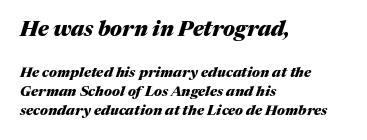
The image shows 21 px bold type, italic (leaning right); set left-aligned, normal line spacing (1.38x), normal letter spacing, not underlined; the first (top) block is 1.5x larger.
